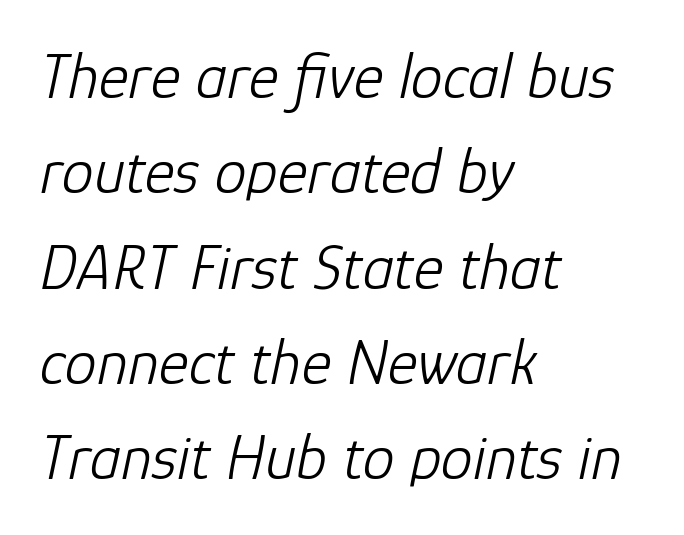
The image shows 64 px light type, italic (leaning right); set left-aligned, normal line spacing (1.49x), normal letter spacing, not underlined; low stroke contrast and a medium x-height.
